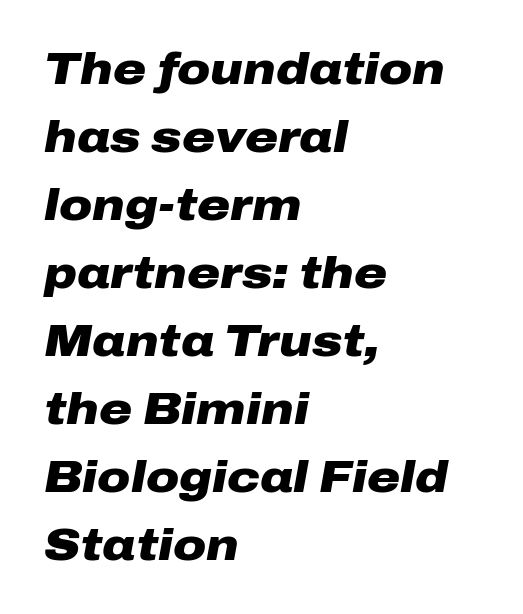
Q: Is the text bold? A: Yes.
Q: Is the text italic (slanted)? A: Yes, it leans right by about 10 degrees.
Q: Is the text underlined? A: No.
Q: How is the paragraph aligned? A: Left-aligned.
Q: Is the spacing between letters normal or unusually wide? A: Normal.
Q: Is the spacing between lines tight, normal or loose? A: Normal.
Q: Width (condensed, normal, or wide)? A: Wide.
Q: Stroke contrast? A: Low.
Q: x-height? A: Medium.
Q: Monospaced? A: No.
